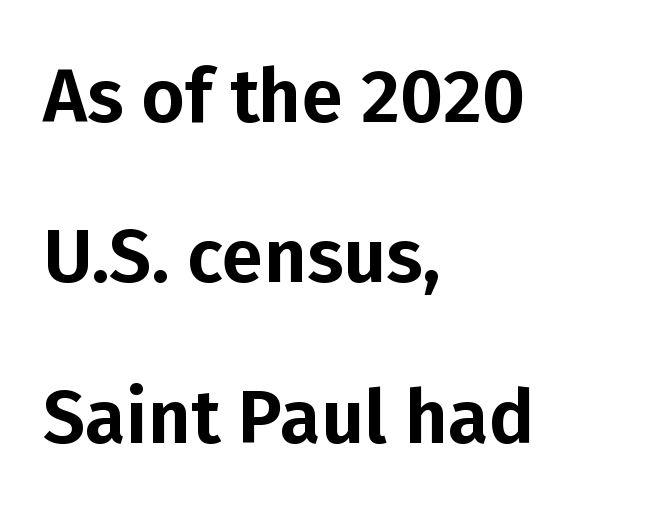
Q: Is the text italic (slanted)? A: No, it is upright.
Q: Is the typeface a serif or a sans-serif typeface? A: Sans-serif.
Q: Is the text underlined? A: No.
Q: How is the paragraph aligned? A: Left-aligned.
Q: Is the spacing between letters normal or unusually wide? A: Normal.
Q: Is the spacing between lines tight, normal or loose? A: Loose.
Q: Width (condensed, normal, or wide)? A: Normal.
Q: Stroke contrast? A: Low.
Q: x-height? A: Medium.
Q: Monospaced? A: No.
